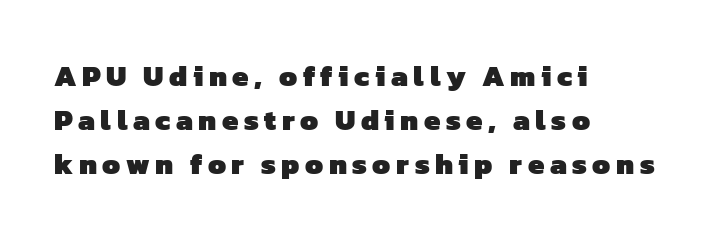
Q: Is the text bold? A: Yes.
Q: Is the typeface a serif or a sans-serif typeface? A: Sans-serif.
Q: Is the text underlined? A: No.
Q: How is the paragraph aligned? A: Left-aligned.
Q: Is the spacing between lines tight, normal or loose? A: Normal.
Q: Width (condensed, normal, or wide)? A: Normal.
Q: Stroke contrast? A: Low.
Q: x-height? A: Medium.
Q: Monospaced? A: No.
